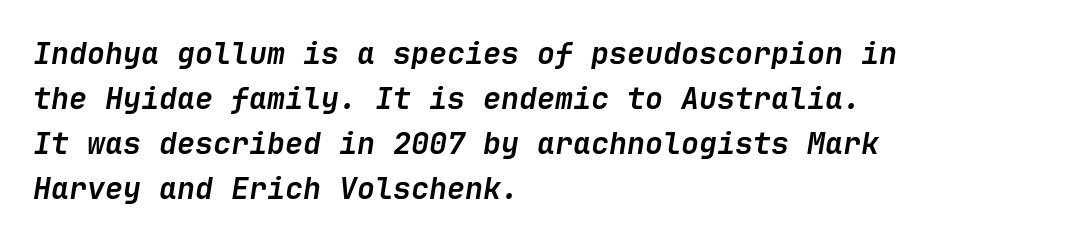
{"italic": "yes", "lean": "right", "slant_degrees": 9, "bold": "yes", "weight": "semibold", "width": "normal", "stroke_contrast": "low", "x_height": "medium", "underline": "no", "align": "left", "line_spacing": "normal", "line_spacing_ratio": 1.5, "letter_spacing": "normal", "letter_spacing_em": 0.0, "glyph_px": 30}
